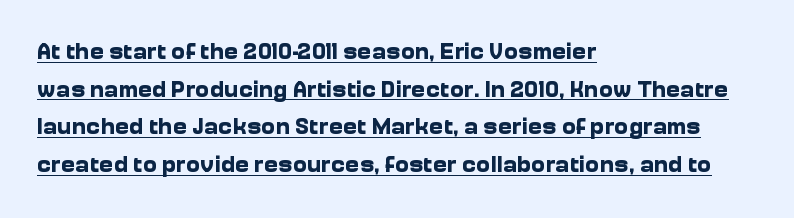
The image shows 24 px bold type, upright; set left-aligned, normal line spacing (1.57x), normal letter spacing, underlined.
